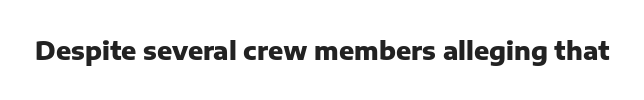
Underlining? Definitely not there. Strong, thick strokes mark this as bold type. This sample uses an upright cut, with every glyph sitting square on the baseline. A typesetter would call this zero additional tracking.
